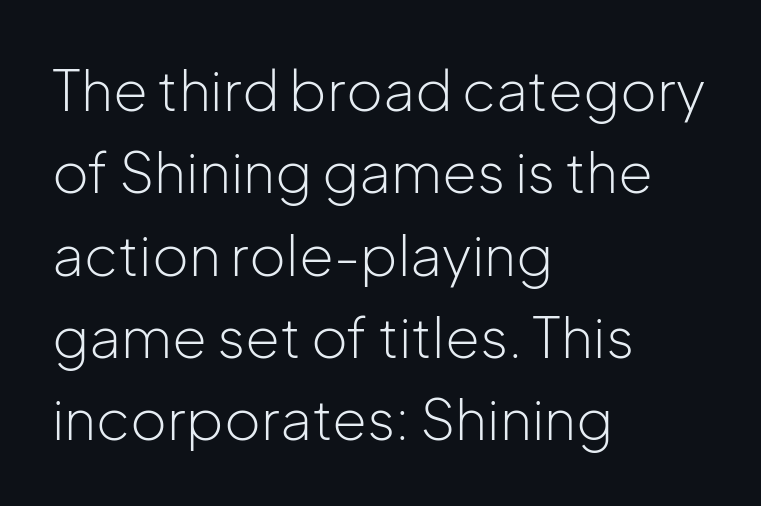
Q: Is the text bold? A: No.
Q: Is the text italic (slanted)? A: No, it is upright.
Q: Is the typeface a serif or a sans-serif typeface? A: Sans-serif.
Q: Is the text underlined? A: No.
Q: How is the paragraph aligned? A: Left-aligned.
Q: Is the spacing between letters normal or unusually wide? A: Normal.
Q: Is the spacing between lines tight, normal or loose? A: Normal.
Q: Width (condensed, normal, or wide)? A: Normal.
Q: Stroke contrast? A: Low.
Q: x-height? A: Medium.
Q: Monospaced? A: No.
